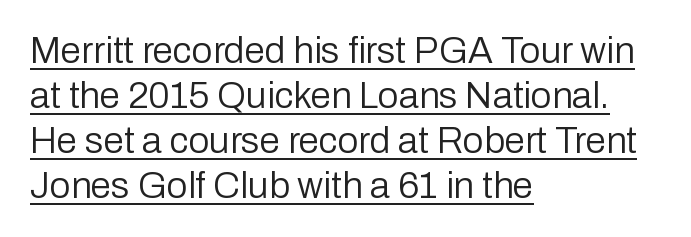
The image shows 37 px regular-weight sans-serif type, upright; set left-aligned, line spacing 1.22x, normal letter spacing, underlined; low stroke contrast and a medium x-height.
